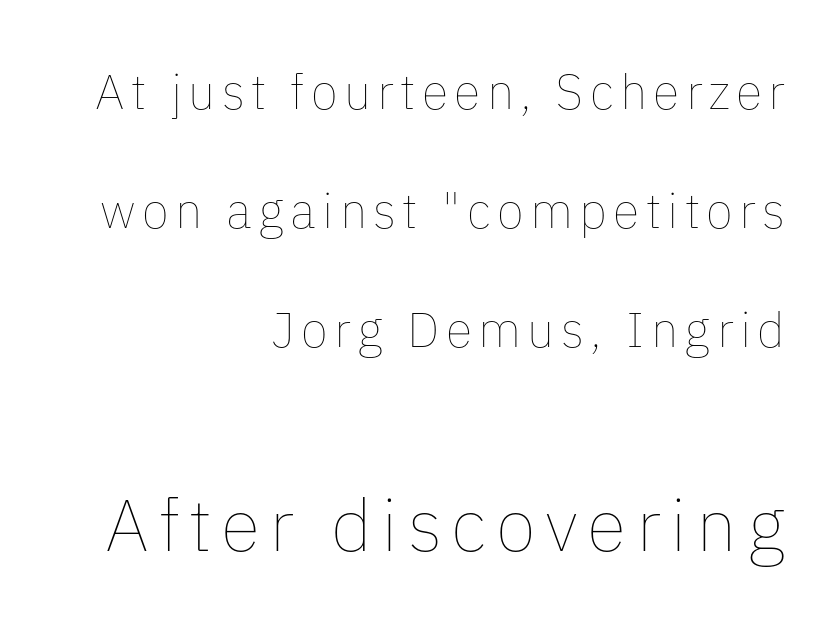
Q: Is the text bold? A: No.
Q: Is the text italic (slanted)? A: No, it is upright.
Q: Is the text underlined? A: No.
Q: How is the paragraph aligned? A: Right-aligned.
Q: Is the spacing between lines tight, normal or loose? A: Loose.
Q: Which block of text is set in a larger size, the first (top) or the second (bottom)? A: The second (bottom) one.
Q: Width (condensed, normal, or wide)? A: Normal.
Q: Stroke contrast? A: Low.
Q: x-height? A: Medium.
Q: Monospaced? A: No.
